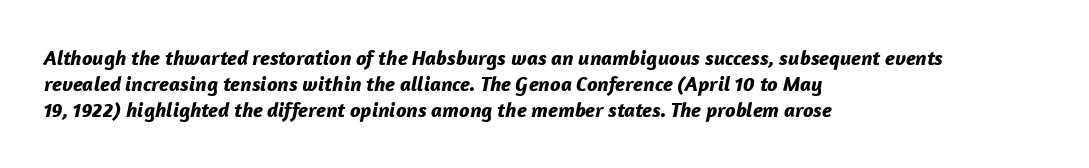
Check under the words: just untouched page. Tracking value appears to be zero — textbook default spacing. The passage shown is emphatically bold. Observe the lean: these are italic letterforms.
